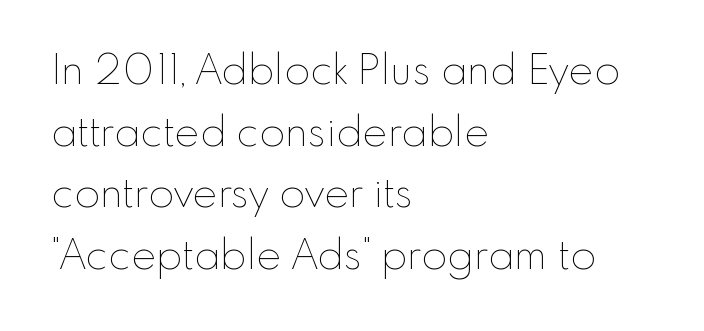
Q: Is the text bold? A: No.
Q: Is the text italic (slanted)? A: No, it is upright.
Q: Is the text underlined? A: No.
Q: How is the paragraph aligned? A: Left-aligned.
Q: Is the spacing between letters normal or unusually wide? A: Normal.
Q: Is the spacing between lines tight, normal or loose? A: Normal.
Q: Width (condensed, normal, or wide)? A: Normal.
Q: Stroke contrast? A: Low.
Q: x-height? A: Small.
Q: Monospaced? A: No.
